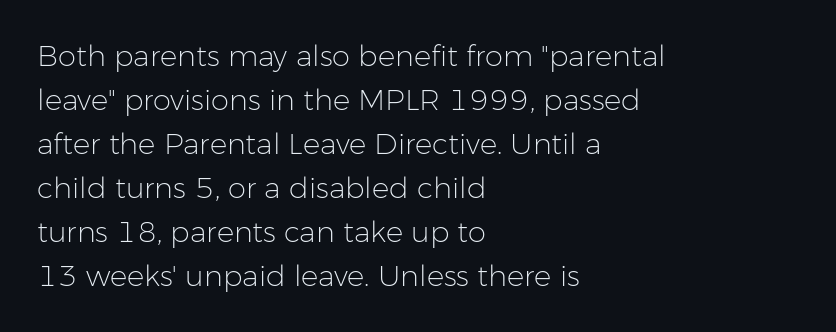
The image shows 29 px light sans-serif type, upright; set left-aligned, normal line spacing (1.52x), normal letter spacing, not underlined; low stroke contrast and a medium x-height.
